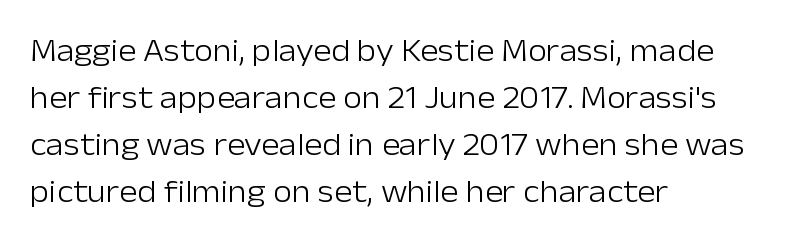
{"serif": "no", "italic": "no", "bold": "no", "weight": "light", "width": "normal", "stroke_contrast": "low", "x_height": "medium", "monospaced": "no", "underline": "no", "align": "left", "line_spacing": "normal", "line_spacing_ratio": 1.52, "letter_spacing": "normal", "letter_spacing_em": 0.0, "glyph_px": 31}
